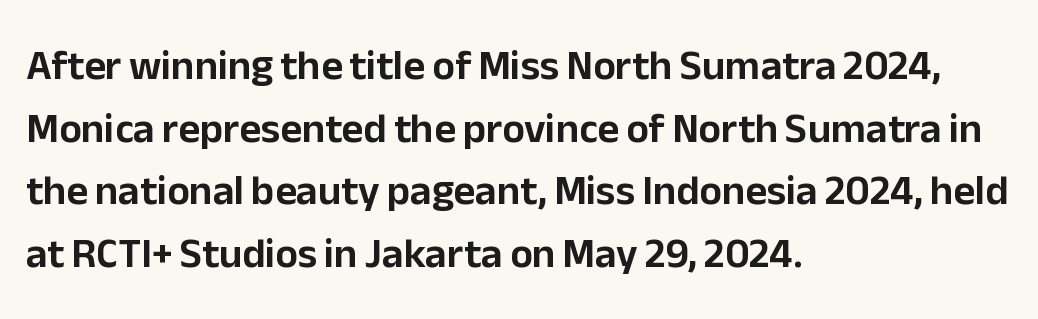
Does the lettering tilt? It doesn't — this is upright. In terms of letterform style, serifs are entirely absent. This rendering uses left alignment, leaving the right contour irregular. Observe the ordinary spacing: letters are neighbours, not strangers. Each letter keeps its own natural width here, so spacing adapts to shape.
